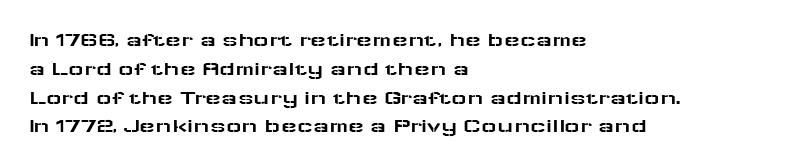
Q: Is the text italic (slanted)? A: No, it is upright.
Q: Is the text underlined? A: No.
Q: How is the paragraph aligned? A: Left-aligned.
Q: Is the spacing between letters normal or unusually wide? A: Normal.
Q: Is the spacing between lines tight, normal or loose? A: Normal.
